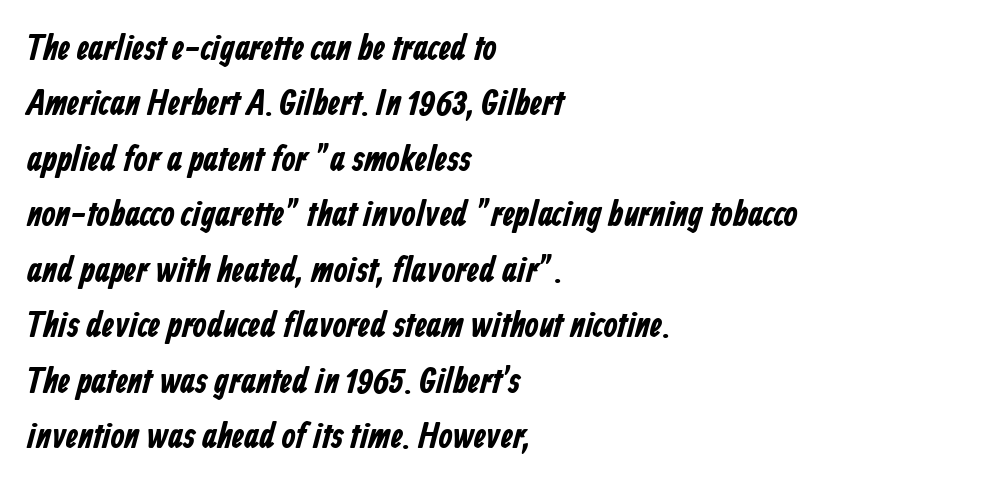
Q: Is the text bold? A: Yes.
Q: Is the typeface a serif or a sans-serif typeface? A: Sans-serif.
Q: Is the text underlined? A: No.
Q: How is the paragraph aligned? A: Left-aligned.
Q: Is the spacing between letters normal or unusually wide? A: Normal.
Q: Is the spacing between lines tight, normal or loose? A: Normal.
Q: Width (condensed, normal, or wide)? A: Condensed.
Q: Stroke contrast? A: Low.
Q: x-height? A: Medium.
Q: Monospaced? A: No.
